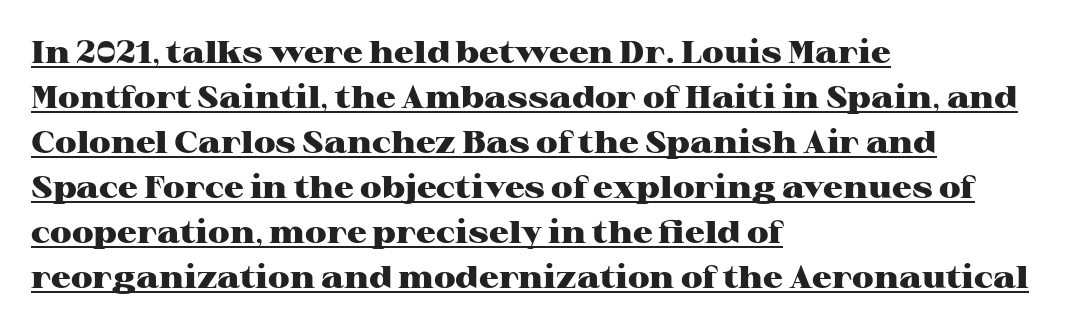
{"serif": "yes", "italic": "no", "bold": "yes", "weight": "heavy", "width": "wide", "stroke_contrast": "high", "x_height": "medium", "monospaced": "no", "underline": "yes", "align": "left", "line_spacing": "normal", "line_spacing_ratio": 1.45, "letter_spacing": "normal", "letter_spacing_em": 0.0, "glyph_px": 31}
